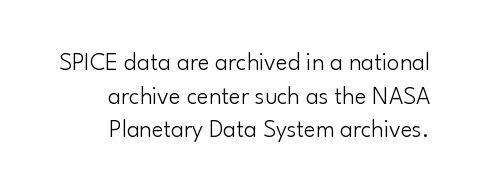
{"italic": "no", "bold": "no", "underline": "no", "line_spacing": "normal", "line_spacing_ratio": 1.35, "letter_spacing": "normal", "letter_spacing_em": 0.0, "glyph_px": 25}
